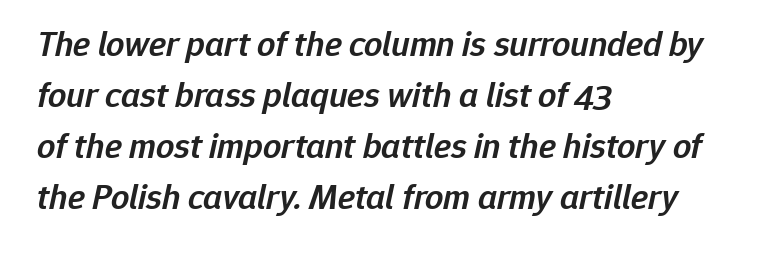
Every character sits at an angle, as italics do. These lines are rendered in a variable-pitch font. The space directly below the letters is spotless. You could call the tracking neutral — neither tight nor loose.
